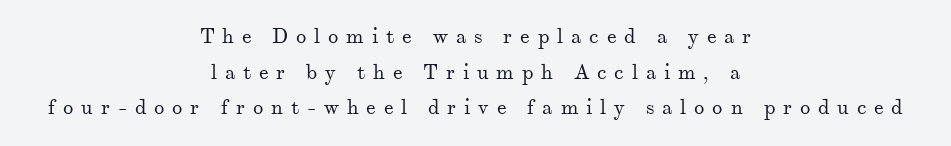
Q: Is the text bold? A: No.
Q: Is the text italic (slanted)? A: No, it is upright.
Q: Is the text underlined? A: No.
Q: How is the paragraph aligned? A: Centered.
Q: Is the spacing between letters normal or unusually wide? A: Unusually wide.
Q: Is the spacing between lines tight, normal or loose? A: Normal.
